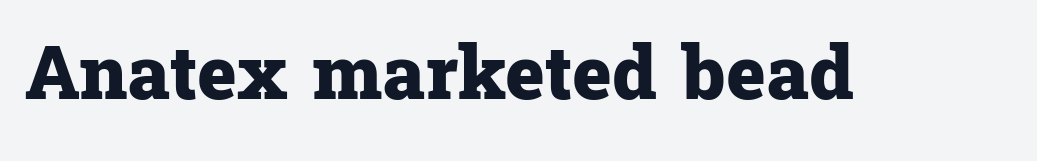
Q: Is the text bold? A: Yes.
Q: Is the text italic (slanted)? A: No, it is upright.
Q: Is the typeface a serif or a sans-serif typeface? A: Serif.
Q: Is the text underlined? A: No.
Q: Is the spacing between letters normal or unusually wide? A: Normal.
Q: Width (condensed, normal, or wide)? A: Normal.
Q: Stroke contrast? A: Low.
Q: x-height? A: Medium.
Q: Monospaced? A: No.
